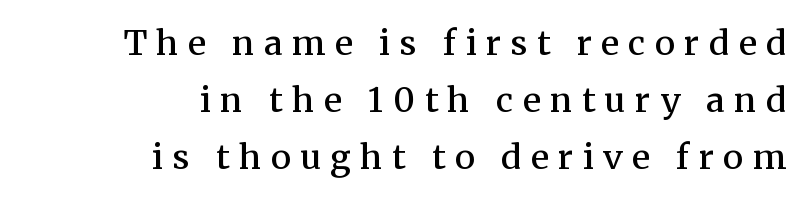
Quick note: interline space is typical. Regarding serifs, this sample has them. Tracking value appears strongly positive — letters spread wide. Quick note: underline off. On the weight axis this lands at semibold, roughly 600.
